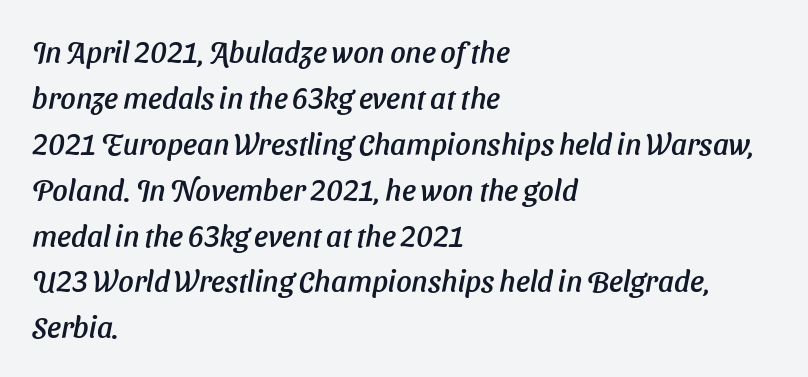
{"italic": "yes", "lean": "right", "slant_degrees": 11, "width": "normal", "stroke_contrast": "low", "x_height": "medium", "monospaced": "no", "underline": "no", "align": "left", "line_spacing": "normal", "line_spacing_ratio": 1.53, "letter_spacing": "normal", "letter_spacing_em": 0.0, "glyph_px": 30}
